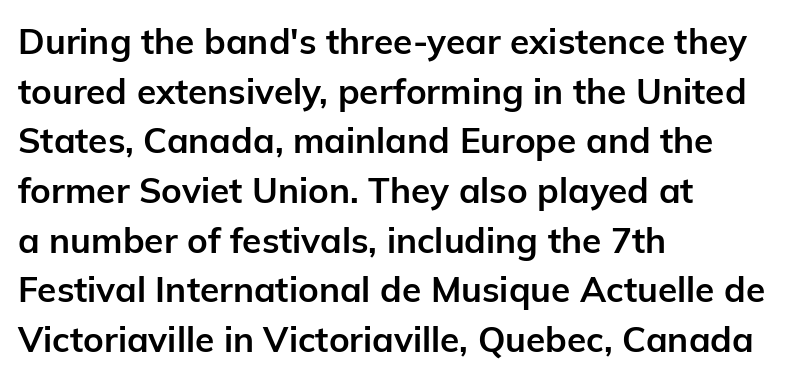
The image shows 35 px bold sans-serif type, upright; set left-aligned, normal line spacing (1.42x), normal letter spacing, not underlined; low stroke contrast and a medium x-height.
